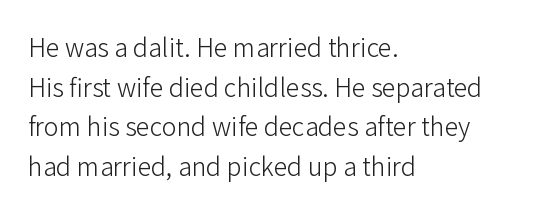
The image shows 25 px text type, upright; set left-aligned, normal line spacing (1.59x), normal letter spacing, not underlined.
